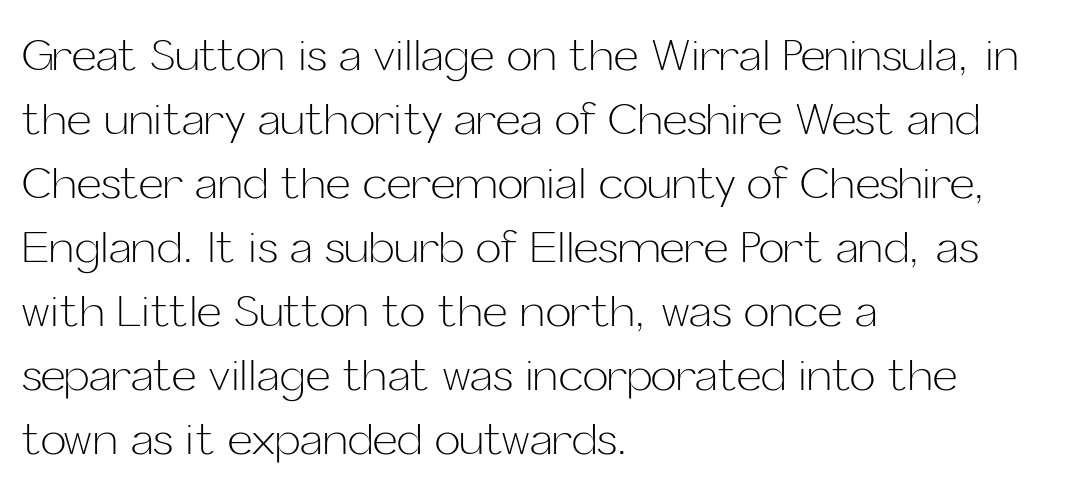
Q: Is the text bold? A: No.
Q: Is the text italic (slanted)? A: No, it is upright.
Q: Is the typeface a serif or a sans-serif typeface? A: Sans-serif.
Q: Is the text underlined? A: No.
Q: How is the paragraph aligned? A: Left-aligned.
Q: Is the spacing between letters normal or unusually wide? A: Normal.
Q: Is the spacing between lines tight, normal or loose? A: Normal.
Q: Width (condensed, normal, or wide)? A: Normal.
Q: Stroke contrast? A: Low.
Q: x-height? A: Medium.
Q: Monospaced? A: No.
